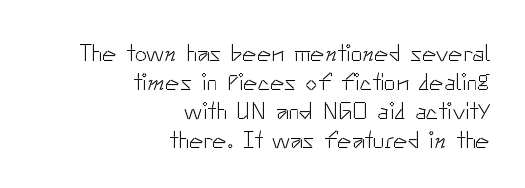
{"italic": "no", "bold": "no", "underline": "no", "align": "right", "line_spacing_ratio": 1.21, "letter_spacing": "normal", "letter_spacing_em": 0.0, "glyph_px": 24}
